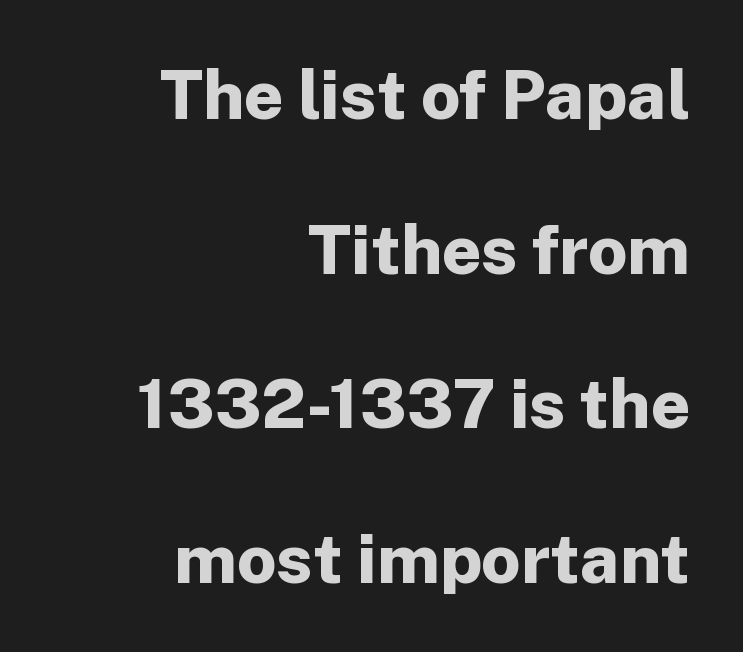
Q: Is the text bold? A: Yes.
Q: Is the text italic (slanted)? A: No, it is upright.
Q: Is the typeface a serif or a sans-serif typeface? A: Sans-serif.
Q: Is the text underlined? A: No.
Q: How is the paragraph aligned? A: Right-aligned.
Q: Is the spacing between letters normal or unusually wide? A: Normal.
Q: Is the spacing between lines tight, normal or loose? A: Loose.
Q: Width (condensed, normal, or wide)? A: Normal.
Q: Stroke contrast? A: Low.
Q: x-height? A: Medium.
Q: Monospaced? A: No.
